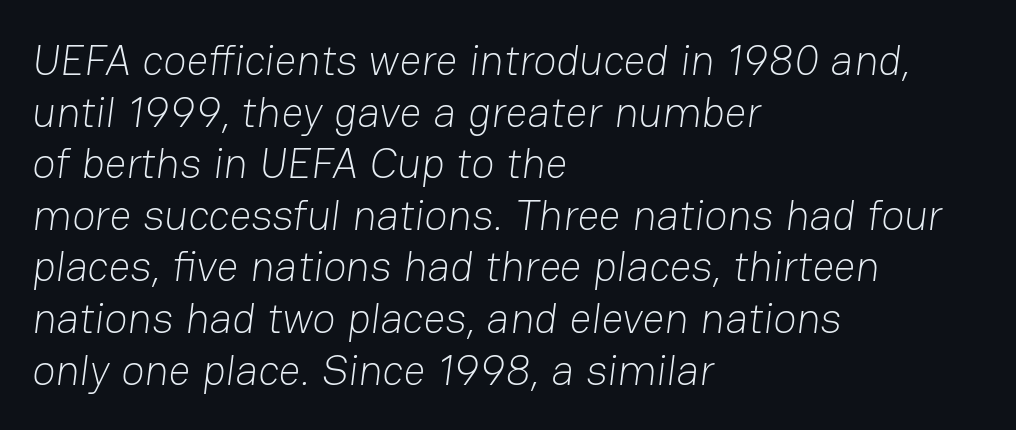
Q: Is the text bold? A: No.
Q: Is the typeface a serif or a sans-serif typeface? A: Sans-serif.
Q: Is the text underlined? A: No.
Q: How is the paragraph aligned? A: Left-aligned.
Q: Is the spacing between letters normal or unusually wide? A: Normal.
Q: Width (condensed, normal, or wide)? A: Normal.
Q: Stroke contrast? A: Low.
Q: x-height? A: Medium.
Q: Monospaced? A: No.
